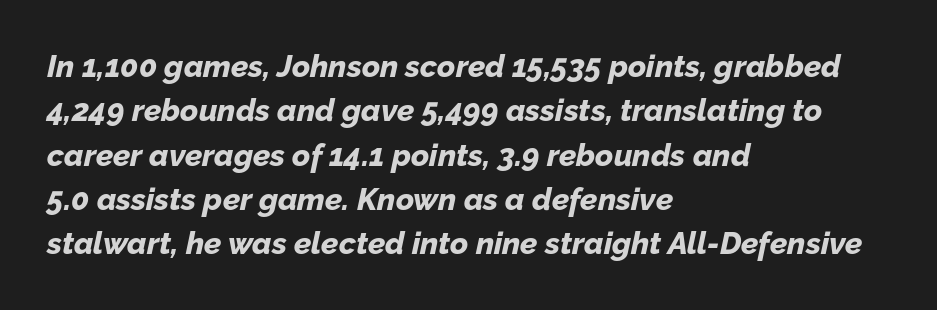
Nothing unusual about the tracking: characters are spaced as the font intends. The face used here is proportionally spaced, like ordinary book or web type. Heavy, bold letterforms. Underline: absent. The specimen reads as italic at a glance. The leading is moderate, giving the passage an even texture.
